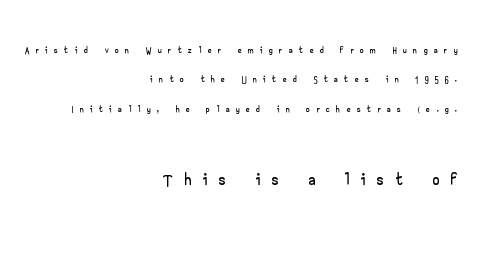
{"italic": "no", "underline": "no", "align": "right", "line_spacing": "loose", "line_spacing_ratio": 2.1, "letter_spacing": "wide", "letter_spacing_em": 0.49, "larger_block": "second", "size_ratio": 1.79, "glyph_px": 25}
